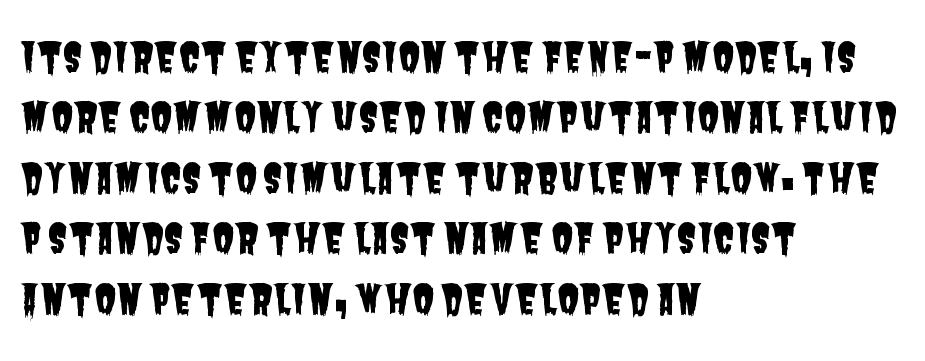
The image shows 40 px condensed sans-serif type; set left-aligned, normal line spacing (1.51x), normal letter spacing, not underlined; low stroke contrast and a large x-height.
